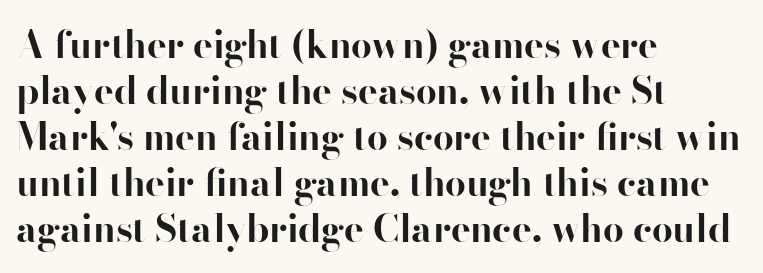
The image shows 37 px bold sans-serif type, upright; set left-aligned, line spacing 1.24x, normal letter spacing, not underlined; high stroke contrast and a small x-height.
